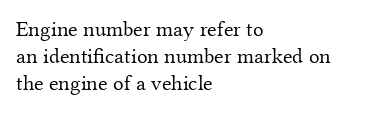
Beneath every word, the page is bare. The lettering holds an erect, upright posture throughout. Caption: face not bold, strokes unweighted. The gaps between neighbouring characters are ordinary and unremarkable.
